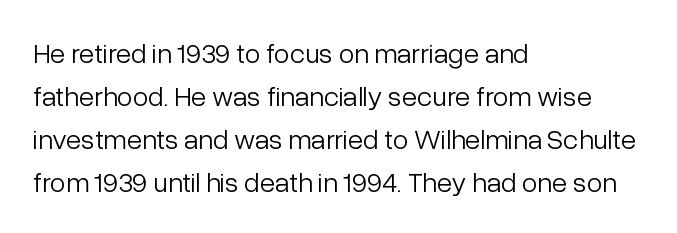
The image shows 28 px light sans-serif type, upright; set left-aligned, normal line spacing (1.53x), normal letter spacing, not underlined; low stroke contrast and a medium x-height.
